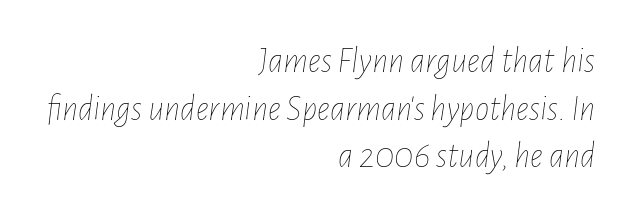
Q: Is the text bold? A: No.
Q: Is the text italic (slanted)? A: Yes, it leans right by about 7 degrees.
Q: Is the text underlined? A: No.
Q: How is the paragraph aligned? A: Right-aligned.
Q: Is the spacing between letters normal or unusually wide? A: Normal.
Q: Is the spacing between lines tight, normal or loose? A: Normal.
Q: Width (condensed, normal, or wide)? A: Condensed.
Q: Stroke contrast? A: Low.
Q: x-height? A: Medium.
Q: Monospaced? A: No.
